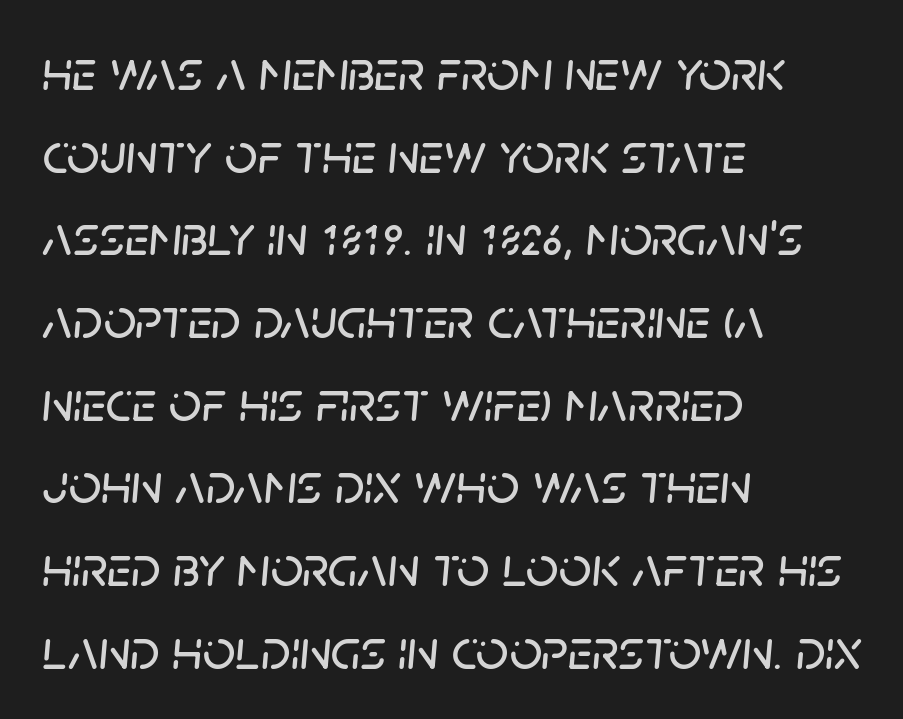
The image shows 57 px text type, italic (leaning right); set left-aligned, normal line spacing (1.45x), normal letter spacing, not underlined; low stroke contrast and a large x-height.
